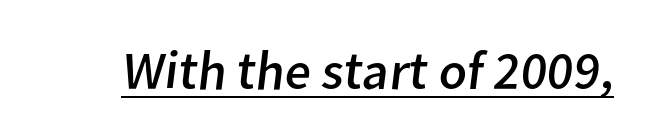
The image shows 54 px regular-weight sans-serif type; set normal letter spacing, underlined; low stroke contrast and a medium x-height.
